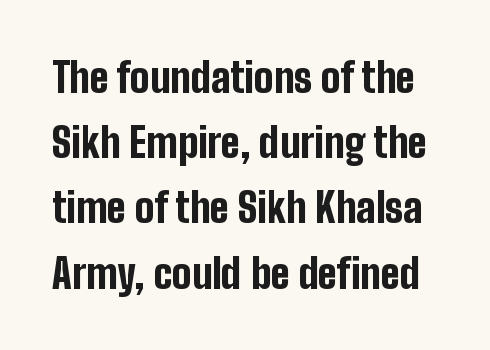
Q: Is the text bold? A: Yes.
Q: Is the text italic (slanted)? A: No, it is upright.
Q: Is the typeface a serif or a sans-serif typeface? A: Sans-serif.
Q: Is the text underlined? A: No.
Q: Is the spacing between letters normal or unusually wide? A: Normal.
Q: Is the spacing between lines tight, normal or loose? A: Normal.
Q: Width (condensed, normal, or wide)? A: Condensed.
Q: Stroke contrast? A: Low.
Q: x-height? A: Medium.
Q: Monospaced? A: No.
